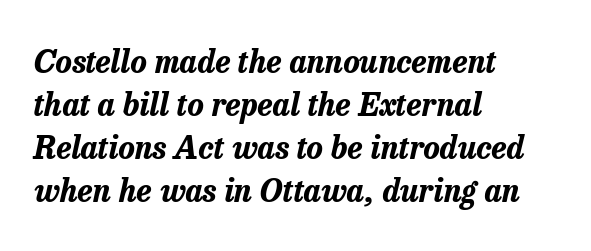
This is heavy type, rendered in bold. Glyph-to-glyph distance matches everyday printed text. Emphasis-style slanted type is in use. The rendering anchors every line to the left-hand side.
